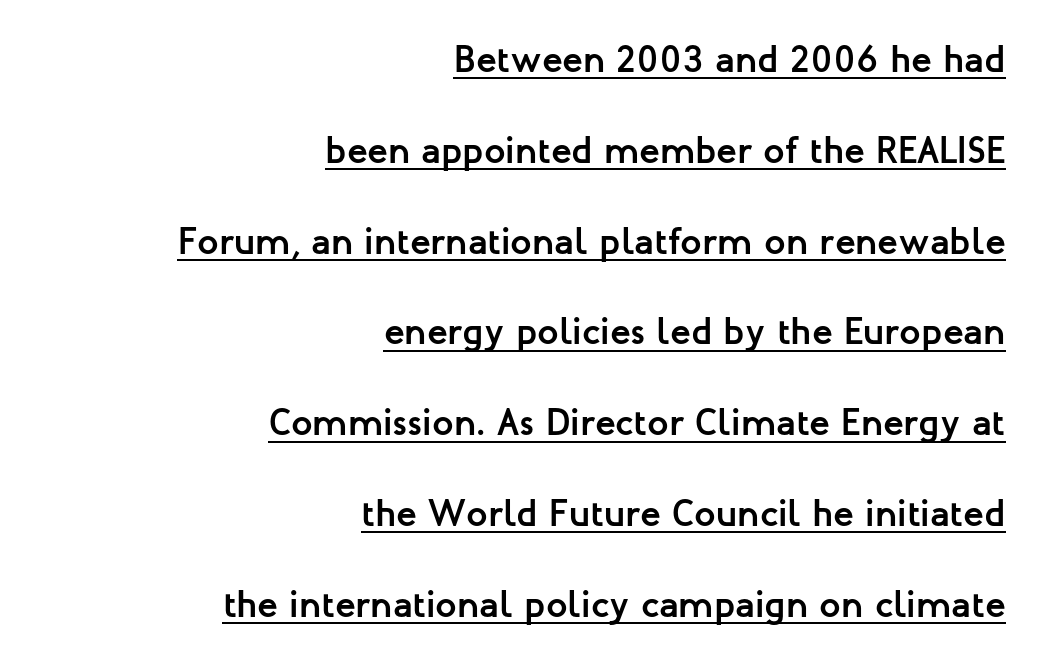
The image shows 38 px semibold sans-serif type, upright; set right-aligned, loose line spacing (2.39x), normal letter spacing, underlined; low stroke contrast and a medium x-height.
